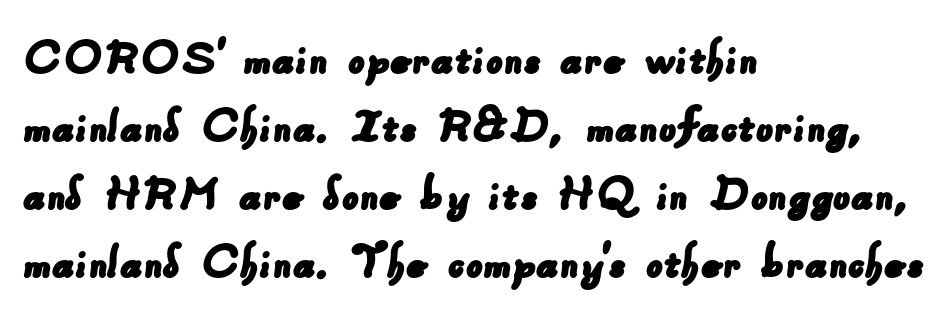
{"serif": "no", "width": "normal", "stroke_contrast": "low", "x_height": "small", "monospaced": "no", "underline": "no", "align": "left", "line_spacing": "normal", "line_spacing_ratio": 1.28, "letter_spacing": "normal", "letter_spacing_em": 0.0, "glyph_px": 53}
